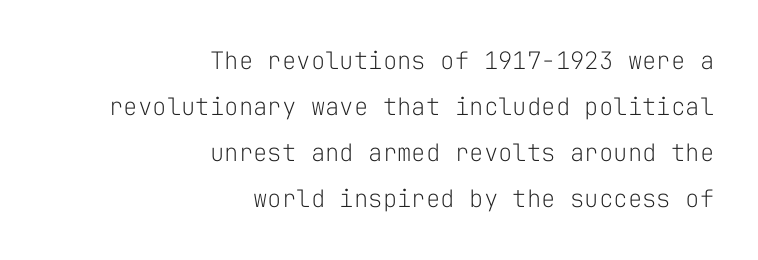
The image shows 24 px text type, upright; set right-aligned, loose line spacing (1.92x), normal letter spacing, not underlined.
